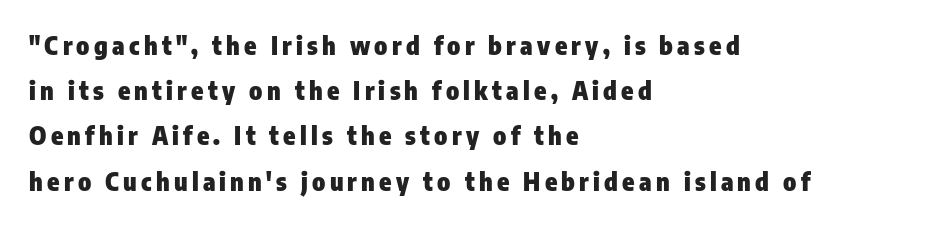
Q: Is the text bold? A: Yes.
Q: Is the text italic (slanted)? A: No, it is upright.
Q: Is the text underlined? A: No.
Q: How is the paragraph aligned? A: Left-aligned.
